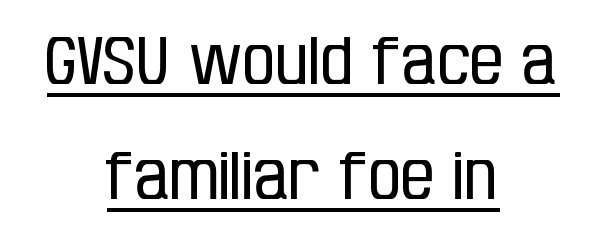
Q: Is the text bold? A: No.
Q: Is the text italic (slanted)? A: No, it is upright.
Q: Is the typeface a serif or a sans-serif typeface? A: Sans-serif.
Q: Is the text underlined? A: Yes.
Q: How is the paragraph aligned? A: Centered.
Q: Is the spacing between letters normal or unusually wide? A: Normal.
Q: Width (condensed, normal, or wide)? A: Condensed.
Q: Stroke contrast? A: Low.
Q: x-height? A: Large.
Q: Monospaced? A: No.
